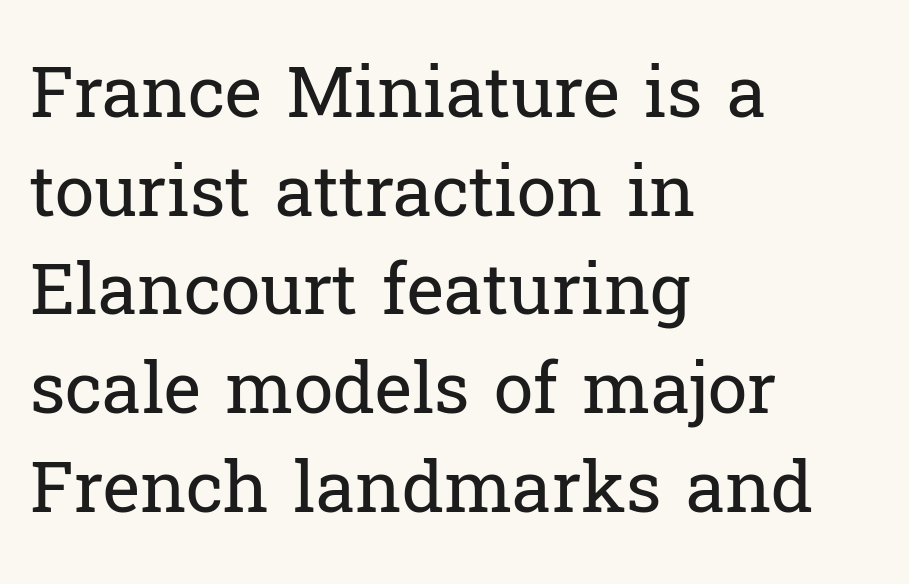
The glyphs are unaccompanied by any horizontal stroke below them. There is no visible air inserted between adjacent glyphs. You could not count columns in this text — the font is proportionally spaced. The passage shown is not bold in any degree.
